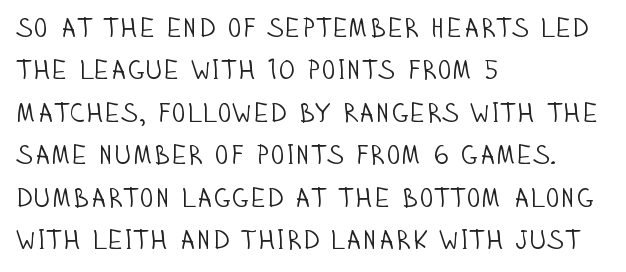
Q: Is the text bold? A: No.
Q: Is the text italic (slanted)? A: No, it is upright.
Q: Is the text underlined? A: No.
Q: How is the paragraph aligned? A: Left-aligned.
Q: Is the spacing between letters normal or unusually wide? A: Normal.
Q: Is the spacing between lines tight, normal or loose? A: Normal.
